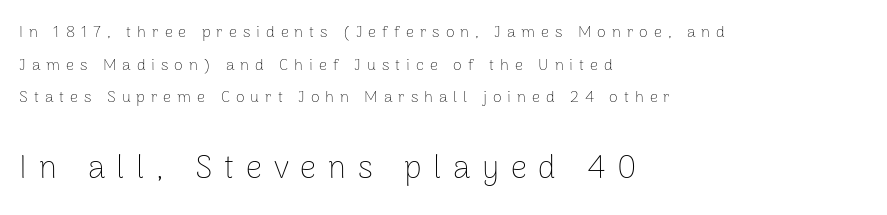
Q: Is the text bold? A: No.
Q: Is the text italic (slanted)? A: No, it is upright.
Q: Is the typeface a serif or a sans-serif typeface? A: Sans-serif.
Q: Is the text underlined? A: No.
Q: How is the paragraph aligned? A: Left-aligned.
Q: Is the spacing between letters normal or unusually wide? A: Unusually wide.
Q: Is the spacing between lines tight, normal or loose? A: Loose.
Q: Which block of text is set in a larger size, the first (top) or the second (bottom)? A: The second (bottom) one.
Q: Width (condensed, normal, or wide)? A: Normal.
Q: Stroke contrast? A: Low.
Q: x-height? A: Medium.
Q: Monospaced? A: No.
